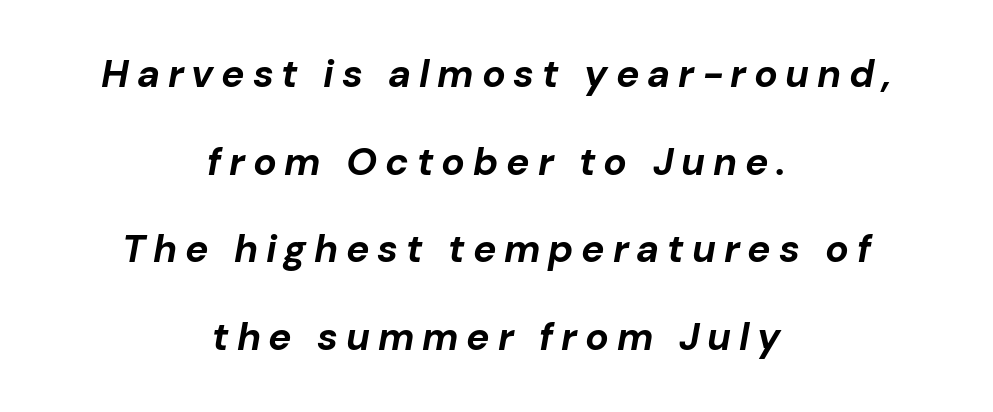
Q: Is the text bold? A: Yes.
Q: Is the text italic (slanted)? A: Yes, it leans right by about 10 degrees.
Q: Is the text underlined? A: No.
Q: How is the paragraph aligned? A: Centered.
Q: Is the spacing between letters normal or unusually wide? A: Unusually wide.
Q: Is the spacing between lines tight, normal or loose? A: Loose.
Q: Width (condensed, normal, or wide)? A: Normal.
Q: Stroke contrast? A: Low.
Q: x-height? A: Medium.
Q: Monospaced? A: No.
